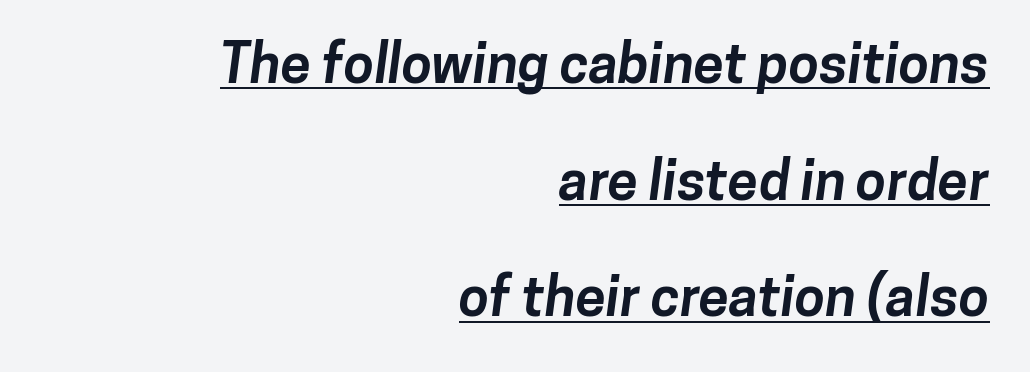
Q: Is the text bold? A: Yes.
Q: Is the typeface a serif or a sans-serif typeface? A: Sans-serif.
Q: Is the text underlined? A: Yes.
Q: How is the paragraph aligned? A: Right-aligned.
Q: Is the spacing between letters normal or unusually wide? A: Normal.
Q: Is the spacing between lines tight, normal or loose? A: Loose.
Q: Width (condensed, normal, or wide)? A: Normal.
Q: Stroke contrast? A: Low.
Q: x-height? A: Medium.
Q: Monospaced? A: No.
